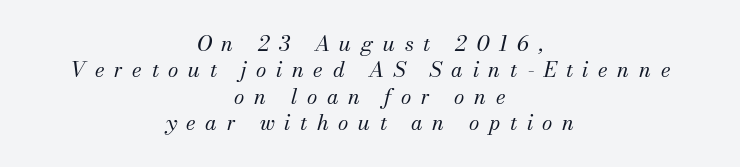
The passage shown stacks its lines at a standard gap. These lines stack symmetrically, like a column narrowing and widening about its center. The specimen reads as italic at a glance. The area under the type is left untouched. Think standard paragraph weight, or any step lighter than that. A typesetter would call this heavily tracked-out type.
